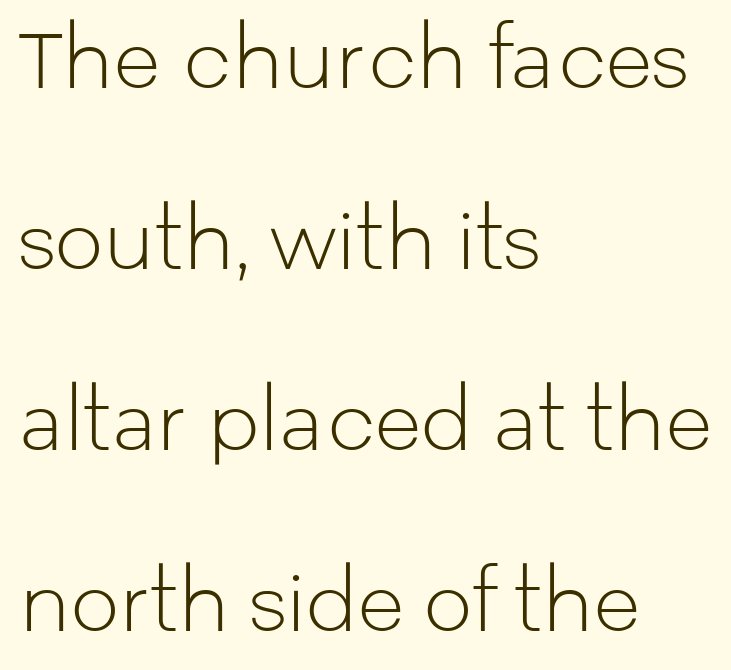
The strip under each line holds only bare page. A roman cut, with each character standing at attention. Note: no serifs on the glyphs. Notice the wide empty band between every row — that's loose leading.
